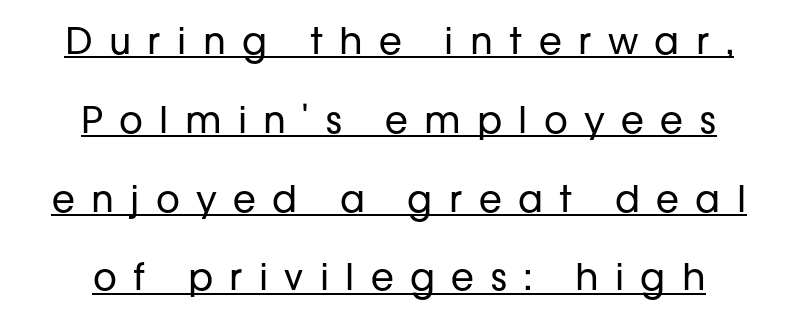
The image shows 37 px regular-weight sans-serif type, upright; set centered, loose line spacing (2.13x), unusually wide letter spacing (+0.44 em), underlined; low stroke contrast and a medium x-height.
